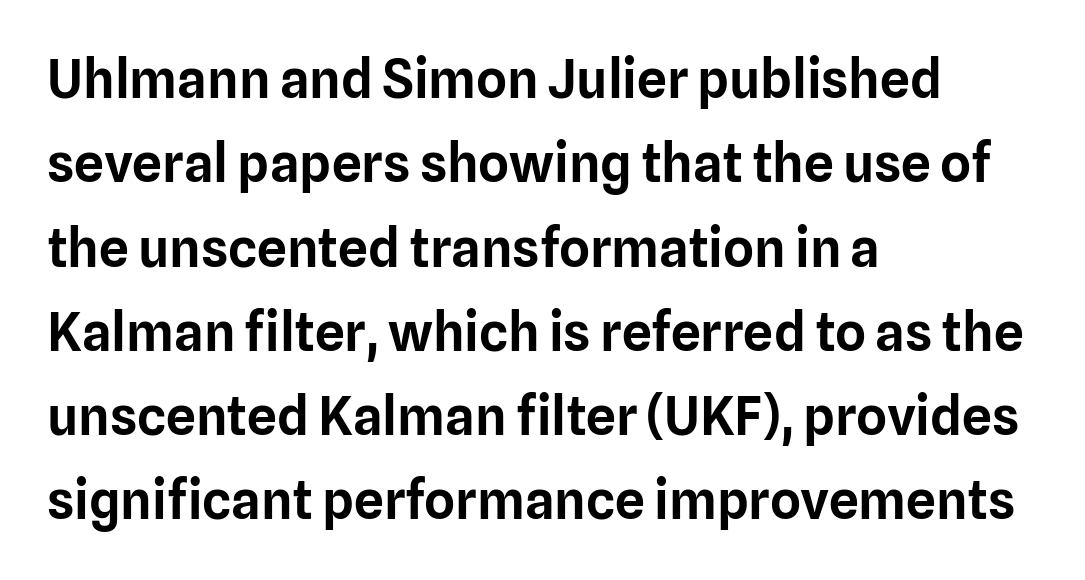
{"serif": "no", "italic": "no", "width": "normal", "stroke_contrast": "low", "x_height": "medium", "monospaced": "no", "underline": "no", "align": "left", "line_spacing": "normal", "line_spacing_ratio": 1.59, "letter_spacing": "normal", "letter_spacing_em": 0.0, "glyph_px": 53}
